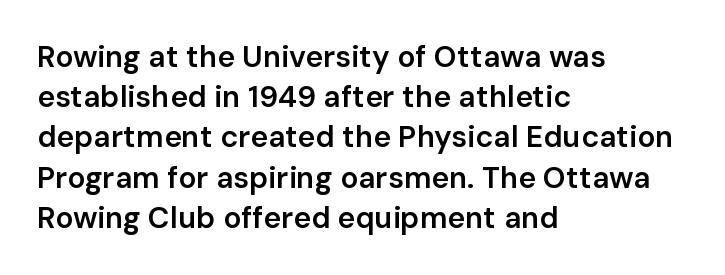
Q: Is the text bold? A: Semi-bold.
Q: Is the text italic (slanted)? A: No, it is upright.
Q: Is the typeface a serif or a sans-serif typeface? A: Sans-serif.
Q: Is the text underlined? A: No.
Q: How is the paragraph aligned? A: Left-aligned.
Q: Is the spacing between letters normal or unusually wide? A: Normal.
Q: Is the spacing between lines tight, normal or loose? A: Normal.
Q: Width (condensed, normal, or wide)? A: Normal.
Q: Stroke contrast? A: Low.
Q: x-height? A: Medium.
Q: Monospaced? A: No.
